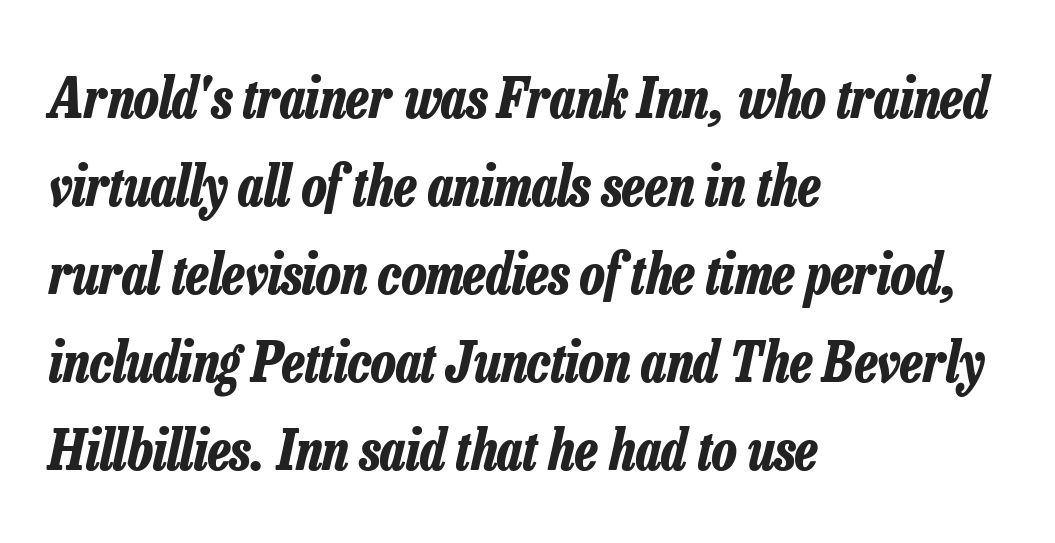
Q: Is the text bold? A: Yes.
Q: Is the text italic (slanted)? A: Yes, it leans right by about 13 degrees.
Q: Is the text underlined? A: No.
Q: How is the paragraph aligned? A: Left-aligned.
Q: Is the spacing between letters normal or unusually wide? A: Normal.
Q: Is the spacing between lines tight, normal or loose? A: Normal.
Q: Width (condensed, normal, or wide)? A: Condensed.
Q: Stroke contrast? A: Low.
Q: x-height? A: Medium.
Q: Monospaced? A: No.
